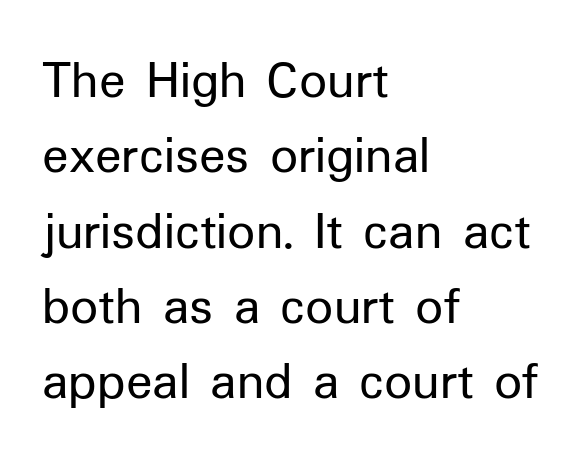
The string is rendered with underlining switched off. The characters display no serif detailing; their extremities are plain. Words appear dense and cohesive because spacing is normal. How would I describe the line gaps? Plain and ordinary.
